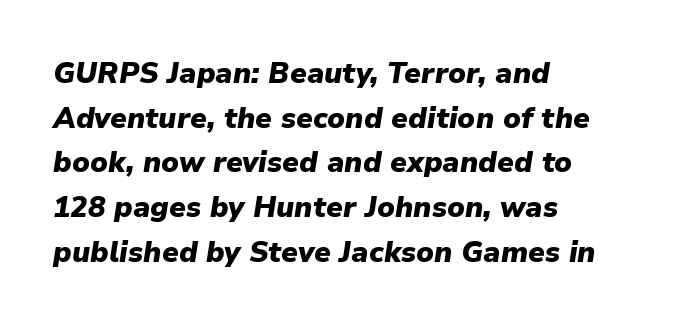
Q: Is the text bold? A: Yes.
Q: Is the text italic (slanted)? A: Yes, it leans right by about 9 degrees.
Q: Is the text underlined? A: No.
Q: How is the paragraph aligned? A: Left-aligned.
Q: Is the spacing between letters normal or unusually wide? A: Normal.
Q: Is the spacing between lines tight, normal or loose? A: Normal.
Q: Width (condensed, normal, or wide)? A: Normal.
Q: Stroke contrast? A: Low.
Q: x-height? A: Medium.
Q: Monospaced? A: No.
